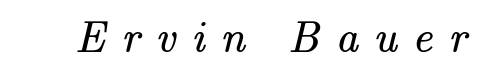
{"serif": "yes", "bold": "no", "weight": "regular", "width": "normal", "stroke_contrast": "medium", "x_height": "small", "monospaced": "no", "underline": "no", "letter_spacing": "wide", "letter_spacing_em": 0.36, "glyph_px": 44}
